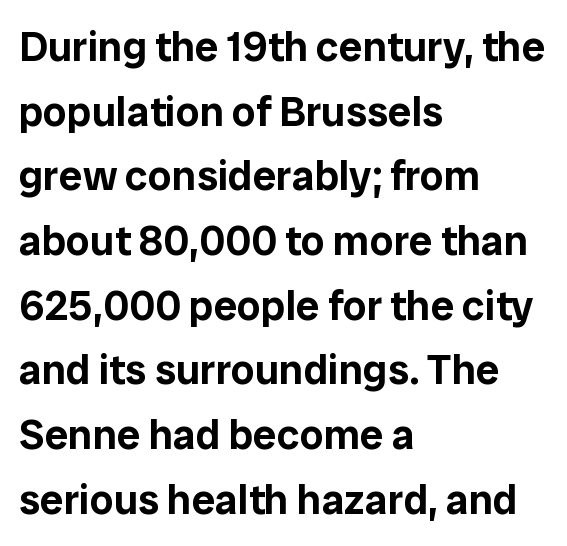
{"serif": "no", "italic": "no", "width": "normal", "stroke_contrast": "low", "x_height": "medium", "monospaced": "no", "underline": "no", "align": "left", "line_spacing": "normal", "line_spacing_ratio": 1.54, "letter_spacing": "normal", "letter_spacing_em": 0.0, "glyph_px": 42}
